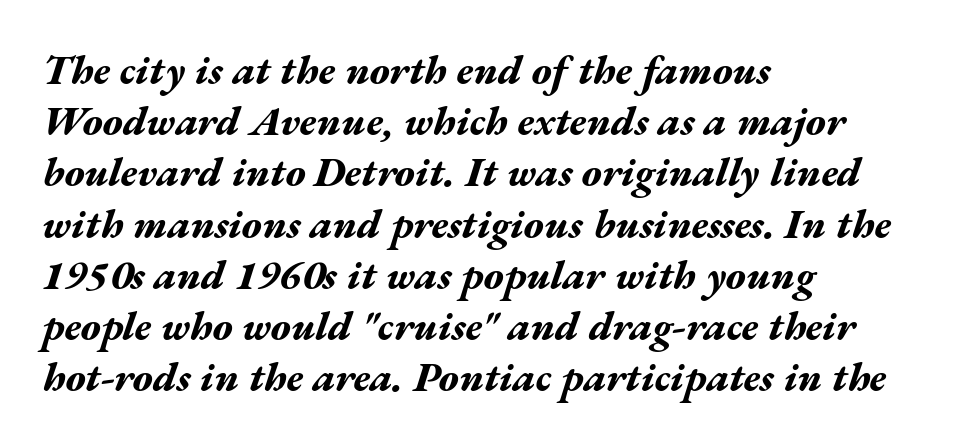
Character widths vary here, with narrow letters taking less room than wide ones. Students, observe: this is what conventionally led text looks like. How heavy is the stroke? Heavy — this is a bold. In CSS terms this would be text-align: left. The axis of the letterforms is tilted away from vertical. Does extra space separate the letters? No, they use regular spacing.
